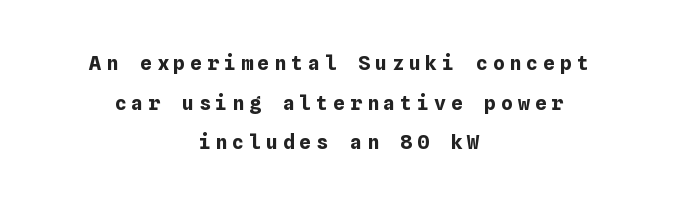
The image shows 20 px bold type, upright; set centered, loose line spacing (1.98x), unusually wide letter spacing (+0.24 em), not underlined.
